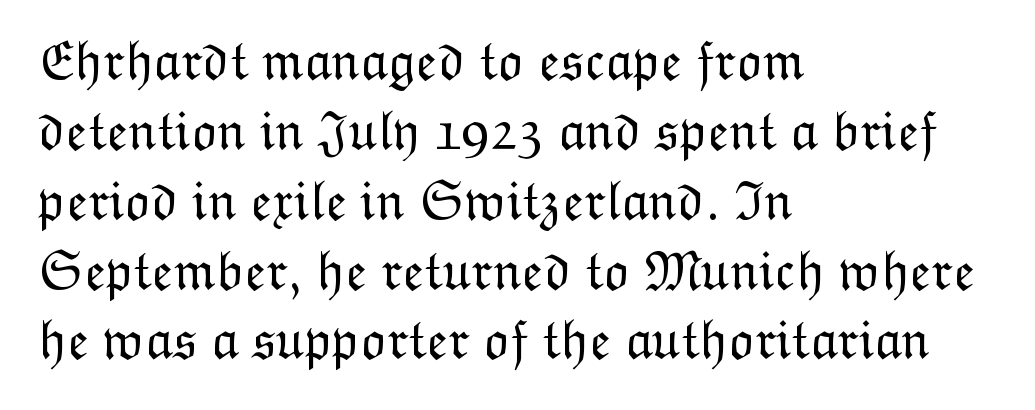
Q: Is the text bold? A: No.
Q: Is the text italic (slanted)? A: No, it is upright.
Q: Is the text underlined? A: No.
Q: How is the paragraph aligned? A: Left-aligned.
Q: Is the spacing between letters normal or unusually wide? A: Normal.
Q: Is the spacing between lines tight, normal or loose? A: Normal.
Q: Width (condensed, normal, or wide)? A: Normal.
Q: Stroke contrast? A: Low.
Q: x-height? A: Medium.
Q: Monospaced? A: No.
